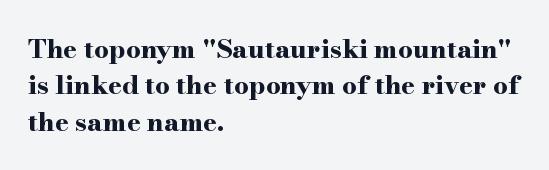
The image shows 26 px bold type, upright; set left-aligned, normal line spacing (1.4x), normal letter spacing, not underlined.
